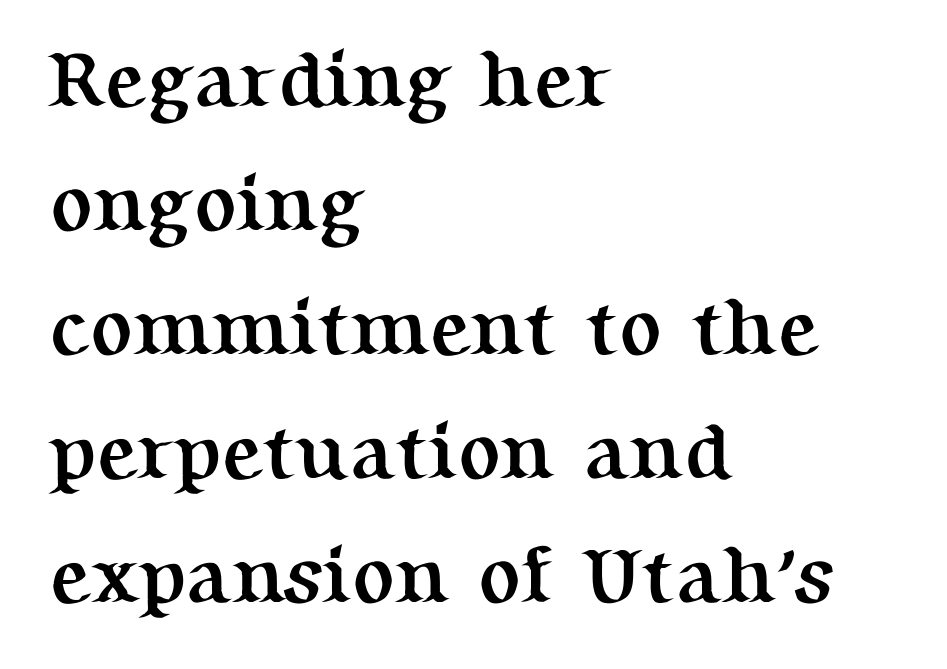
The image shows 79 px semibold serif type, upright; set left-aligned, normal line spacing (1.57x), normal letter spacing, not underlined; medium stroke contrast and a medium x-height.
